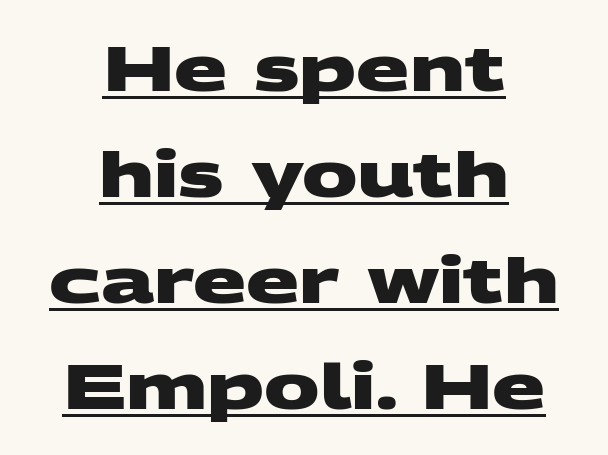
A dark, heavy texture on the line: the type is bold. The passage shown is typed in a proportional face where columns would drift. Leftover space on each line is divided equally before and after the words. Default kerning and tracking; the words read as compact shapes. Grotesque or geometric, the face here clearly has no serifs. This rendering features underlined lettering.
